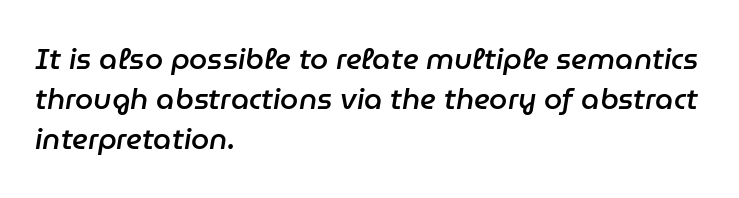
Leading matches the norm, producing a regular column. Is the type slanted? Yes — the strokes lean at a clear angle. The letterforms sit shoulder to shoulder at normal distance. The rendering uses a semibold face; strokes are thickened but not to full bold.
